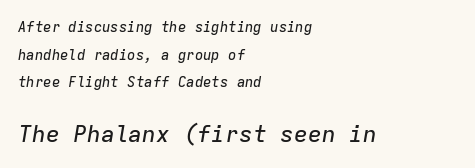
Q: Is the text italic (slanted)? A: Yes, it leans right by about 9 degrees.
Q: Is the text underlined? A: No.
Q: How is the paragraph aligned? A: Left-aligned.
Q: Is the spacing between letters normal or unusually wide? A: Normal.
Q: Is the spacing between lines tight, normal or loose? A: Loose.
Q: Which block of text is set in a larger size, the first (top) or the second (bottom)? A: The second (bottom) one.
